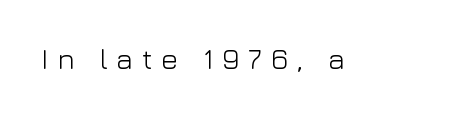
The image shows 29 px light sans-serif type, upright; set unusually wide letter spacing (+0.3 em), not underlined; low stroke contrast and a medium x-height.
